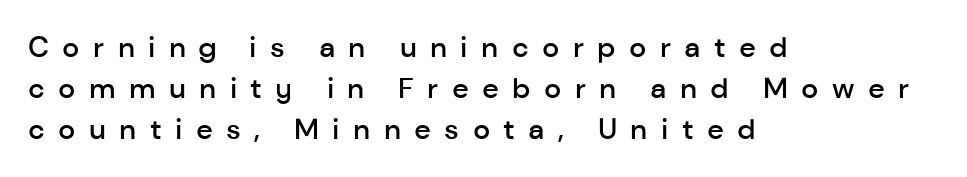
Q: Is the text bold? A: Semi-bold.
Q: Is the text italic (slanted)? A: No, it is upright.
Q: Is the typeface a serif or a sans-serif typeface? A: Sans-serif.
Q: Is the text underlined? A: No.
Q: How is the paragraph aligned? A: Left-aligned.
Q: Is the spacing between letters normal or unusually wide? A: Unusually wide.
Q: Is the spacing between lines tight, normal or loose? A: Normal.
Q: Width (condensed, normal, or wide)? A: Normal.
Q: Stroke contrast? A: Low.
Q: x-height? A: Medium.
Q: Monospaced? A: No.
